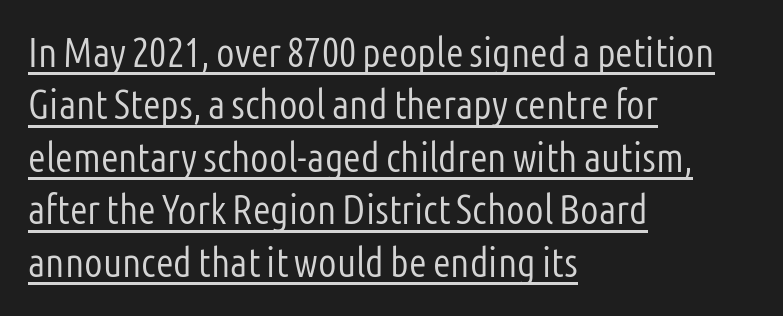
Weight: in the light-to-regular range. The passage shown has conventional tracking throughout. Whoever set this chose a conventional vertical rhythm. Caption: lettering with a line underneath. Look at the bottom of the vertical strokes: they stop flat, with no serifs.
